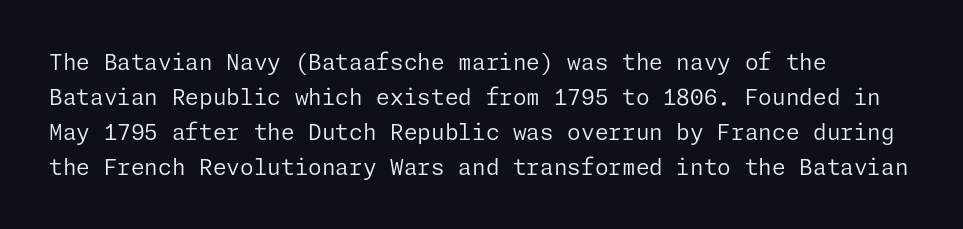
Q: Is the text bold? A: No.
Q: Is the text italic (slanted)? A: No, it is upright.
Q: Is the text underlined? A: No.
Q: How is the paragraph aligned? A: Left-aligned.
Q: Is the spacing between letters normal or unusually wide? A: Normal.
Q: Is the spacing between lines tight, normal or loose? A: Normal.
